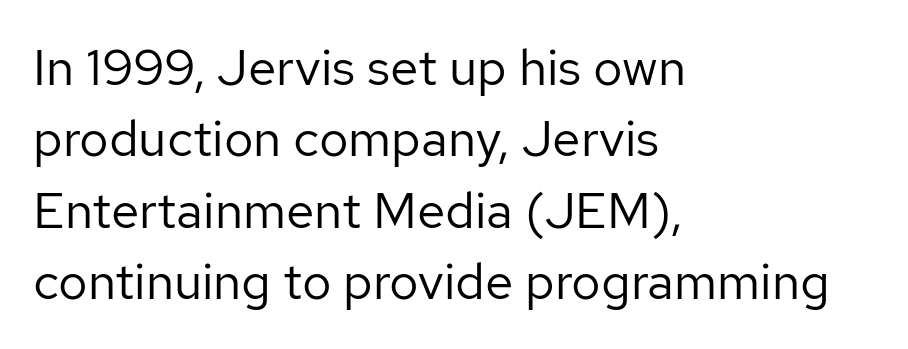
{"serif": "no", "italic": "no", "bold": "no", "weight": "regular", "width": "normal", "stroke_contrast": "low", "x_height": "medium", "monospaced": "no", "underline": "no", "align": "left", "line_spacing": "normal", "line_spacing_ratio": 1.4, "letter_spacing": "normal", "letter_spacing_em": 0.0, "glyph_px": 51}
